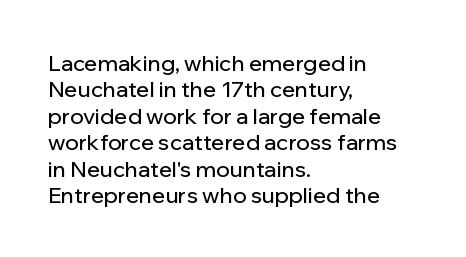
Q: Is the text italic (slanted)? A: No, it is upright.
Q: Is the text underlined? A: No.
Q: How is the paragraph aligned? A: Left-aligned.
Q: Is the spacing between letters normal or unusually wide? A: Normal.
